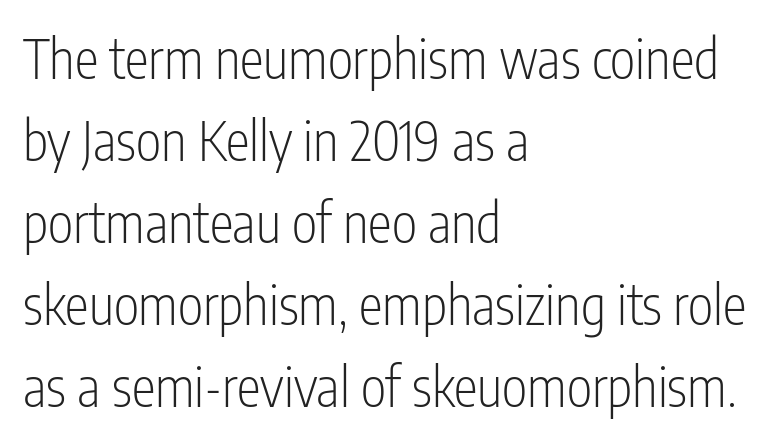
Q: Is the text bold? A: No.
Q: Is the text italic (slanted)? A: No, it is upright.
Q: Is the typeface a serif or a sans-serif typeface? A: Sans-serif.
Q: Is the text underlined? A: No.
Q: How is the paragraph aligned? A: Left-aligned.
Q: Is the spacing between letters normal or unusually wide? A: Normal.
Q: Is the spacing between lines tight, normal or loose? A: Normal.
Q: Width (condensed, normal, or wide)? A: Condensed.
Q: Stroke contrast? A: Low.
Q: x-height? A: Medium.
Q: Monospaced? A: No.
